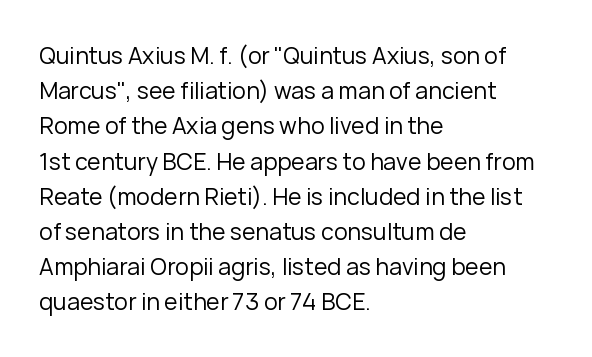
A typesetter would call this leading conventional body-copy spacing. Casual observation: everything's shoved over to the left. Counters stay open thanks to moderate or lighter strokes. The lettering stays uniformly vertical, giving the passage a roman look. No extra tracking has been applied to these lines. The gap between lines stays unmarked.
